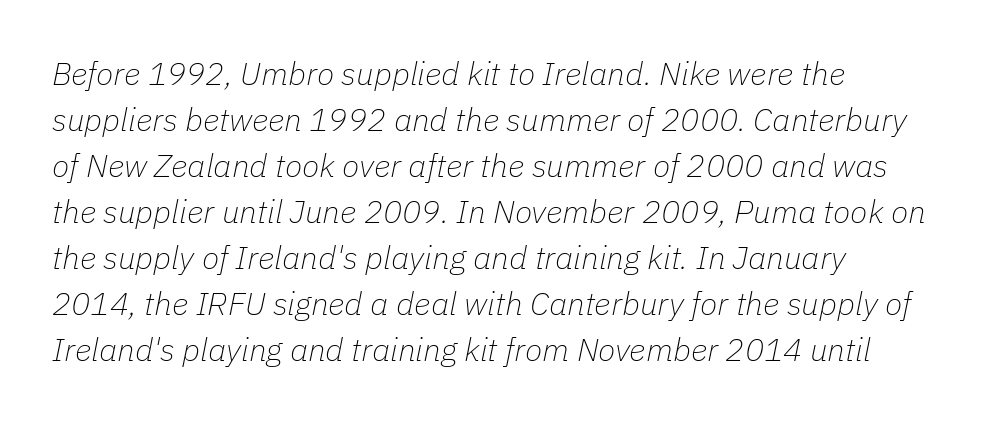
Q: Is the text bold? A: No.
Q: Is the text italic (slanted)? A: Yes, it leans right by about 11 degrees.
Q: Is the text underlined? A: No.
Q: Is the spacing between letters normal or unusually wide? A: Normal.
Q: Is the spacing between lines tight, normal or loose? A: Normal.
Q: Width (condensed, normal, or wide)? A: Normal.
Q: Stroke contrast? A: Low.
Q: x-height? A: Medium.
Q: Monospaced? A: No.
